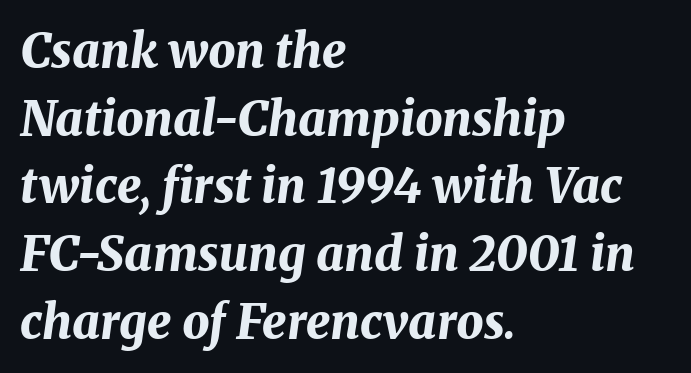
Descender tails drop into unmarked territory. Thick stems and heavy bowls — unmistakably bold. The text carries the slant typical of an italic or oblique font. One-word summary of the alignment: left. Short note: letters normally spaced. Looks like regular typesetting: each glyph gets only the width it needs.
